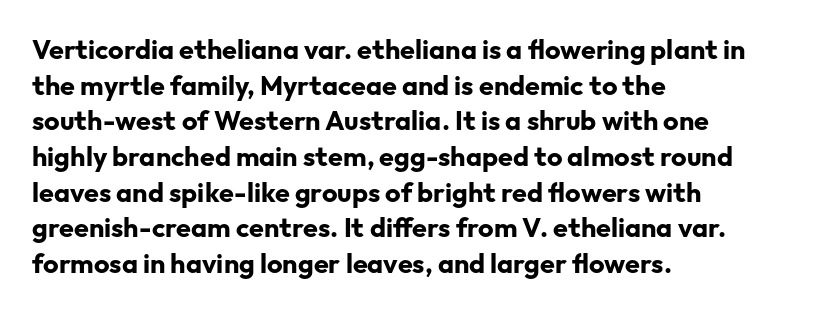
Q: Is the text bold? A: Yes.
Q: Is the text italic (slanted)? A: No, it is upright.
Q: Is the text underlined? A: No.
Q: How is the paragraph aligned? A: Left-aligned.
Q: Is the spacing between letters normal or unusually wide? A: Normal.
Q: Is the spacing between lines tight, normal or loose? A: Normal.
